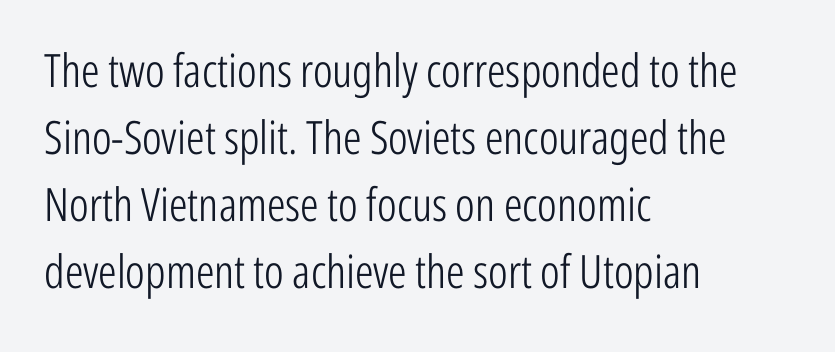
The image shows 46 px light, condensed sans-serif type, upright; set left-aligned, normal line spacing (1.46x), normal letter spacing, not underlined; low stroke contrast and a medium x-height.
